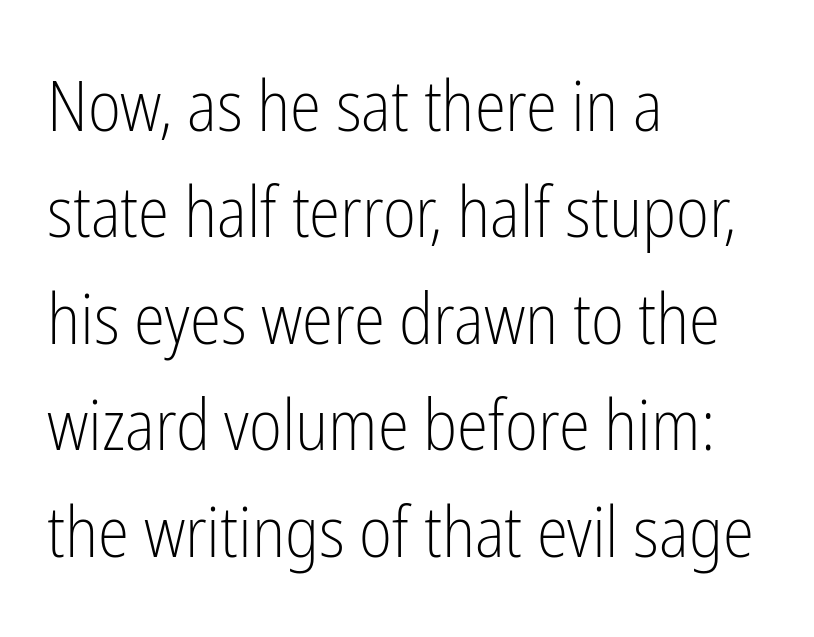
Left-aligned paragraph, ragged on the right. Honestly, the letter spacing is just normal — you wouldn't notice it. No feet cap the strokes, marking this as sans-serif type. You can tell it's not italic because the verticals are truly vertical. Each new line begins a customary step beneath the previous one.
